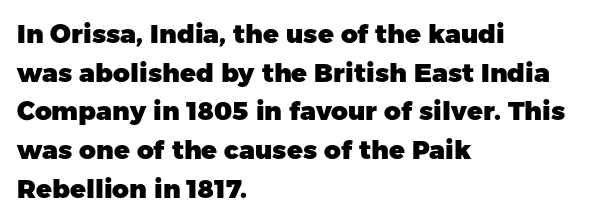
Leading: standard. Glyph-to-glyph distance matches everyday printed text. The face used here has the dense, thick strokes of a bold. These lines stack with their left ends in a neat column.
